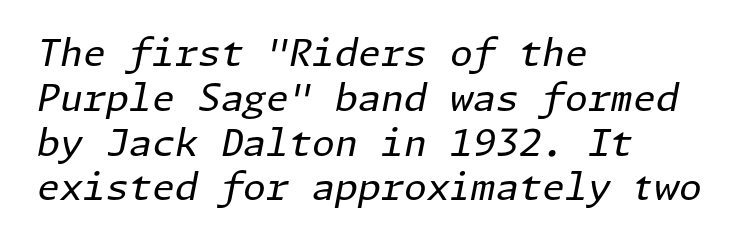
The image shows 37 px regular-weight type, italic (leaning right); set left-aligned, line spacing 1.21x, normal letter spacing, not underlined; low stroke contrast and a medium x-height.
